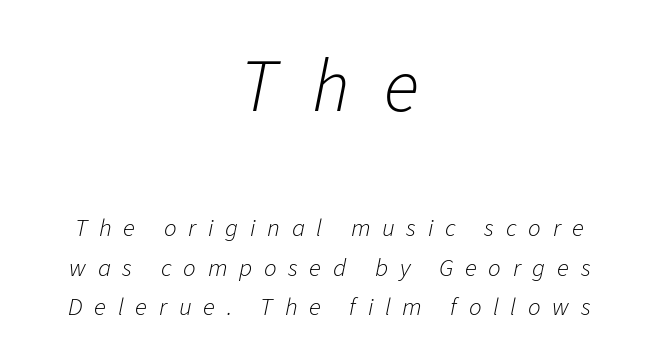
The letters are slanted; this is an italic face. Descenders hang freely into open space. Weight: regular or lighter. Is this a fixed-width face? No — the glyphs have proportional, varying widths.
